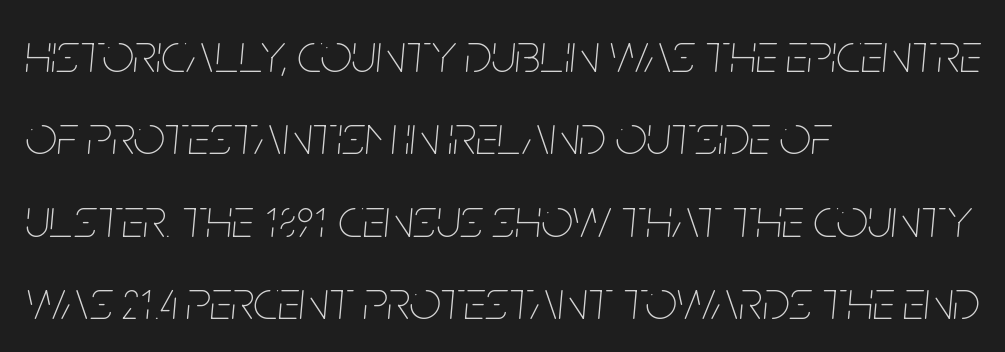
The face looks like a standard text weight, possibly lighter. Evenly set lines give the paragraph a standard silhouette. Layout note: lines flush left. No word sits above an underline.
